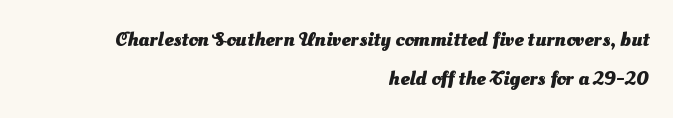
{"bold": "yes", "underline": "no", "align": "right", "line_spacing_ratio": 1.88, "letter_spacing": "normal", "letter_spacing_em": 0.0, "glyph_px": 21}
